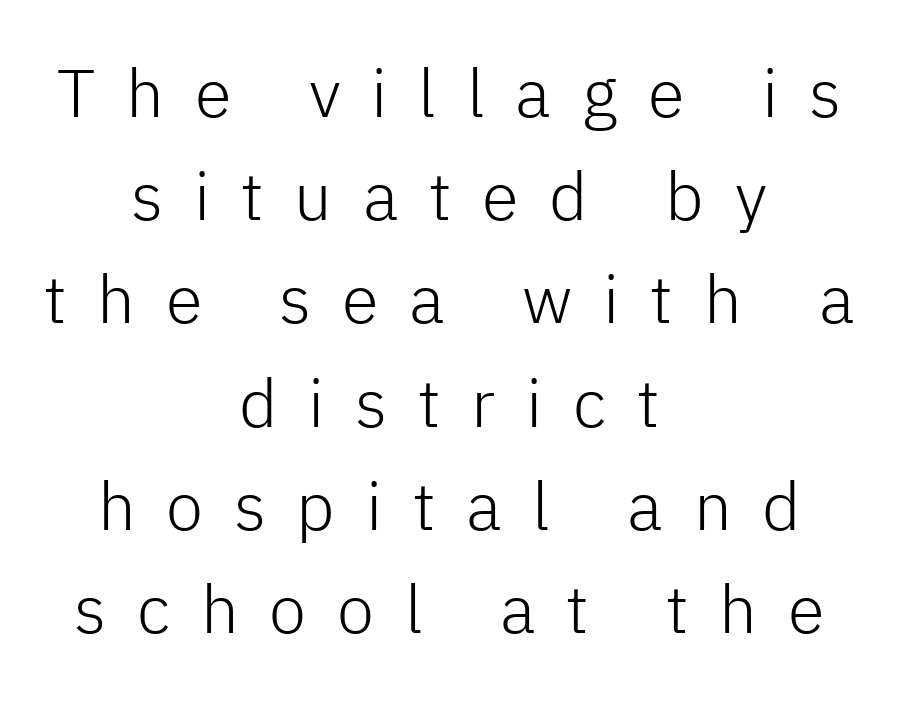
{"serif": "no", "italic": "no", "bold": "no", "weight": "light", "width": "normal", "stroke_contrast": "low", "x_height": "medium", "monospaced": "no", "underline": "no", "align": "center", "line_spacing": "normal", "line_spacing_ratio": 1.54, "letter_spacing": "wide", "letter_spacing_em": 0.46, "glyph_px": 67}
